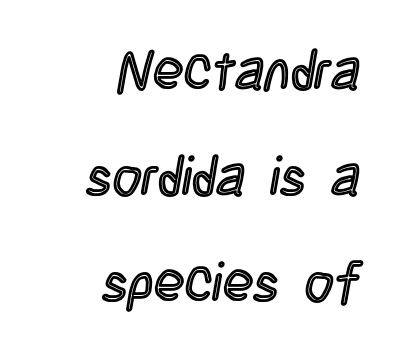
Q: Is the text italic (slanted)? A: Yes.
Q: Is the text underlined? A: No.
Q: How is the paragraph aligned? A: Right-aligned.
Q: Is the spacing between letters normal or unusually wide? A: Normal.
Q: Width (condensed, normal, or wide)? A: Condensed.
Q: x-height? A: Large.
Q: Monospaced? A: No.
